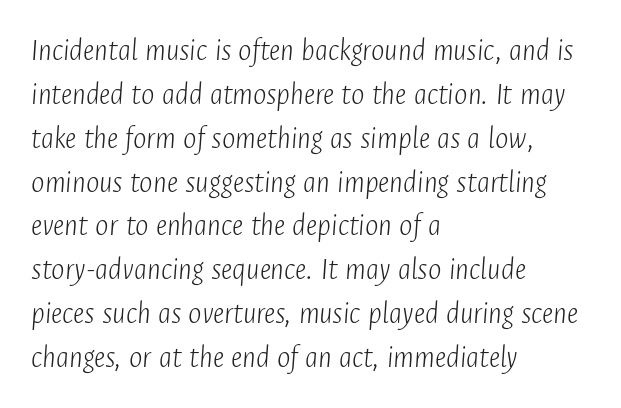
The image shows 32 px light, condensed type, italic (leaning right); set left-aligned, normal line spacing (1.37x), normal letter spacing, not underlined; low stroke contrast and a medium x-height.
